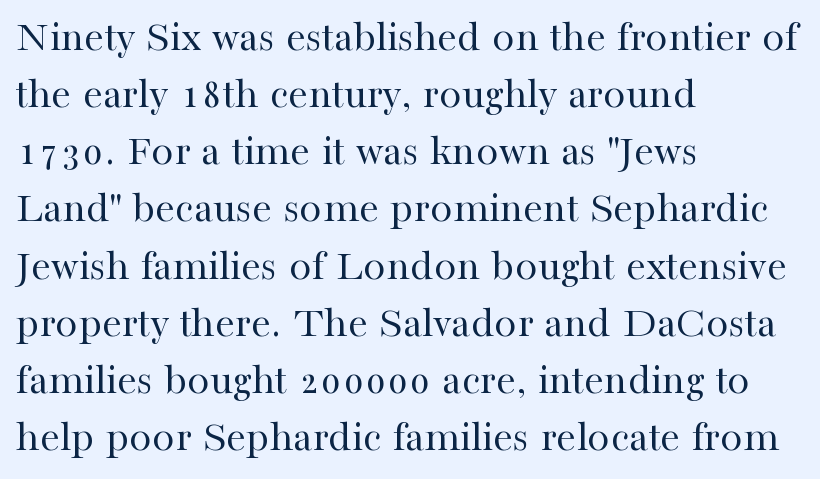
The image shows 45 px regular-weight serif type, upright; set left-aligned, normal line spacing (1.27x), normal letter spacing, not underlined; high stroke contrast and a medium x-height.
